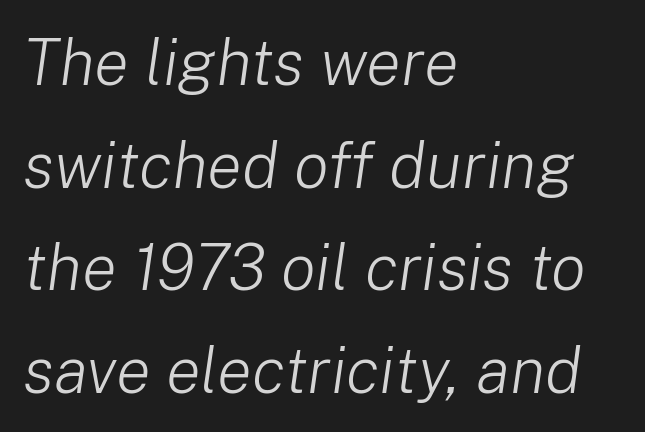
{"italic": "yes", "lean": "right", "slant_degrees": 8, "bold": "no", "weight": "light", "width": "normal", "stroke_contrast": "low", "x_height": "medium", "monospaced": "no", "underline": "no", "align": "left", "line_spacing": "normal", "line_spacing_ratio": 1.58, "letter_spacing": "normal", "letter_spacing_em": 0.0, "glyph_px": 65}
